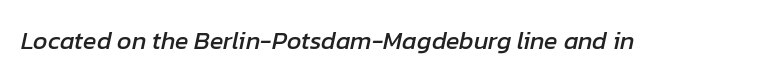
{"italic": "yes", "lean": "right", "slant_degrees": 12, "underline": "no", "letter_spacing": "normal", "letter_spacing_em": 0.0, "glyph_px": 25}
